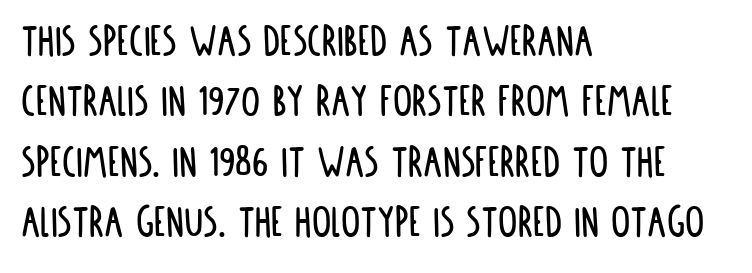
{"serif": "no", "italic": "no", "width": "condensed", "stroke_contrast": "low", "x_height": "large", "monospaced": "no", "underline": "no", "align": "left", "line_spacing": "normal", "line_spacing_ratio": 1.26, "letter_spacing": "normal", "letter_spacing_em": 0.0, "glyph_px": 48}
